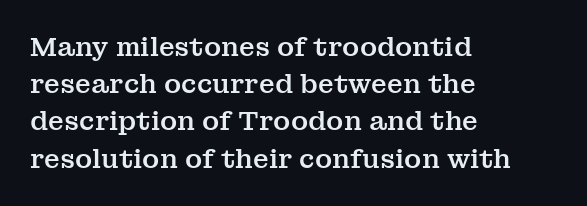
{"italic": "no", "underline": "no", "align": "left", "line_spacing": "normal", "line_spacing_ratio": 1.43, "letter_spacing": "normal", "letter_spacing_em": 0.0, "glyph_px": 26}
